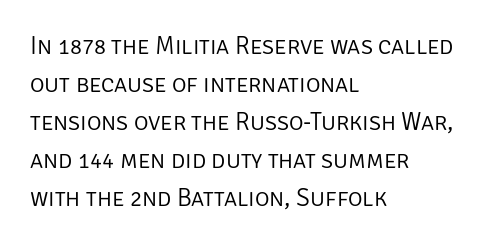
{"italic": "no", "bold": "no", "underline": "no", "align": "left", "line_spacing": "normal", "line_spacing_ratio": 1.52, "letter_spacing": "normal", "letter_spacing_em": 0.0, "glyph_px": 25}
